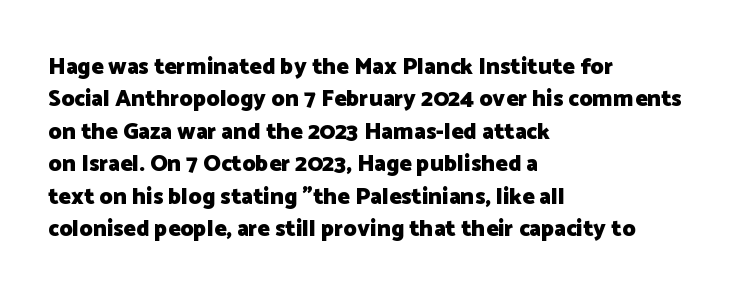
{"italic": "no", "bold": "yes", "underline": "no", "align": "left", "line_spacing": "normal", "line_spacing_ratio": 1.41, "letter_spacing": "normal", "letter_spacing_em": 0.0, "glyph_px": 23}
